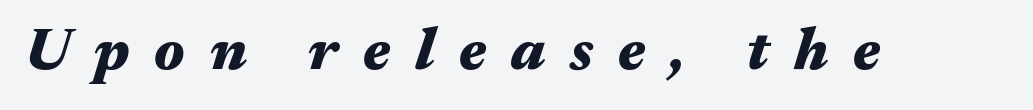
Character widths vary here, with narrow letters taking less room than wide ones. Students, this is bold: see how much ink each stroke carries. In terms of posture, this sample is oblique. Students, note that the glyphs here are deliberately spaced far apart. The space directly below the letters is spotless.
